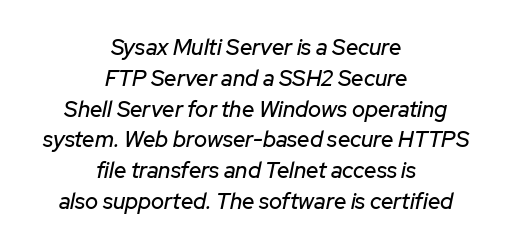
{"italic": "yes", "lean": "right", "slant_degrees": 12, "underline": "no", "align": "center", "line_spacing": "normal", "line_spacing_ratio": 1.4, "letter_spacing": "normal", "letter_spacing_em": 0.0, "glyph_px": 22}
